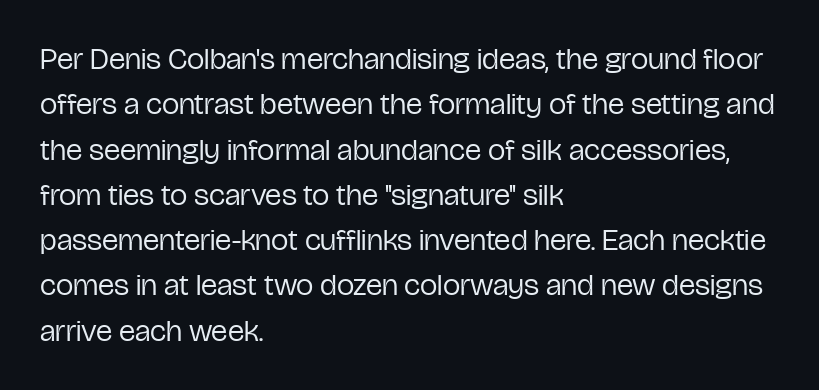
{"serif": "no", "italic": "no", "bold": "no", "weight": "regular", "width": "condensed", "stroke_contrast": "low", "x_height": "medium", "monospaced": "no", "underline": "no", "align": "left", "line_spacing": "normal", "line_spacing_ratio": 1.46, "letter_spacing": "normal", "letter_spacing_em": 0.0, "glyph_px": 31}
